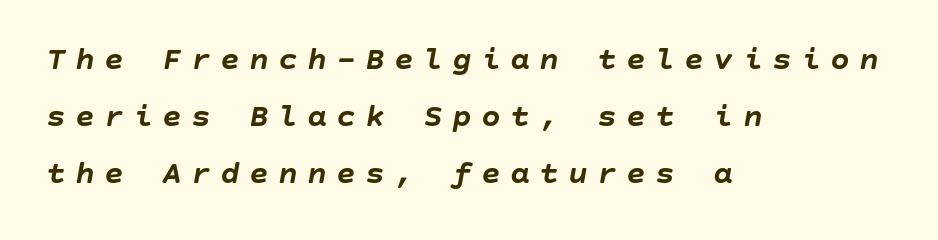
{"italic": "yes", "lean": "right", "slant_degrees": 10, "bold": "yes", "weight": "semibold", "width": "normal", "stroke_contrast": "low", "x_height": "large", "underline": "no", "align": "left", "line_spacing_ratio": 1.72, "letter_spacing": "wide", "letter_spacing_em": 0.28, "glyph_px": 33}
